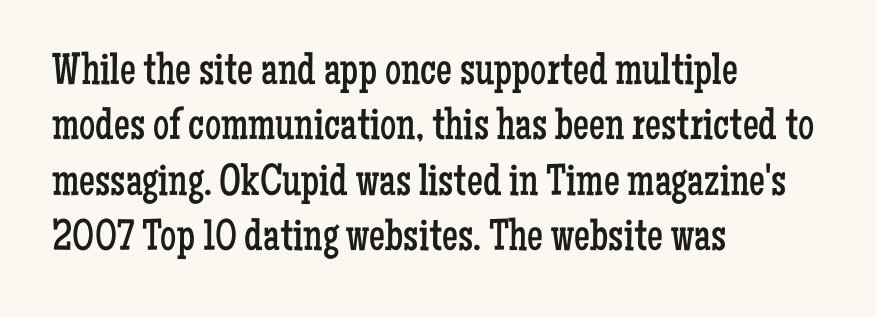
Q: Is the text bold? A: No.
Q: Is the text italic (slanted)? A: No, it is upright.
Q: Is the typeface a serif or a sans-serif typeface? A: Serif.
Q: Is the text underlined? A: No.
Q: How is the paragraph aligned? A: Left-aligned.
Q: Is the spacing between letters normal or unusually wide? A: Normal.
Q: Width (condensed, normal, or wide)? A: Condensed.
Q: Stroke contrast? A: Low.
Q: x-height? A: Medium.
Q: Monospaced? A: No.
